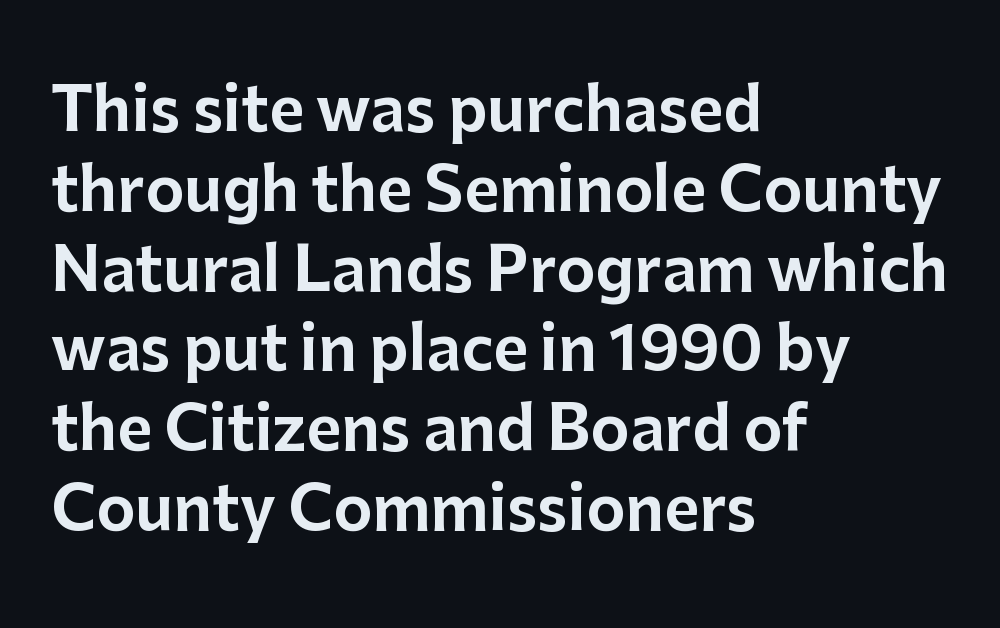
{"serif": "no", "italic": "no", "width": "normal", "stroke_contrast": "low", "x_height": "medium", "monospaced": "no", "underline": "no", "align": "left", "line_spacing": "normal", "line_spacing_ratio": 1.33, "letter_spacing": "normal", "letter_spacing_em": 0.0, "glyph_px": 60}
